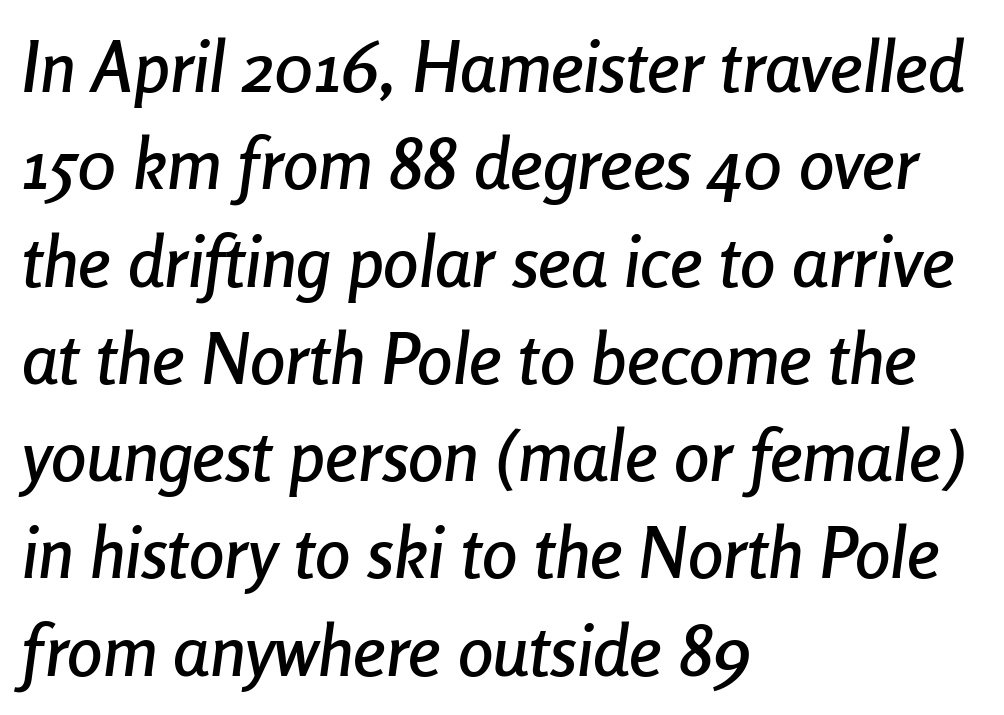
{"italic": "yes", "lean": "right", "slant_degrees": 8, "width": "condensed", "stroke_contrast": "low", "x_height": "medium", "monospaced": "no", "underline": "no", "align": "left", "line_spacing": "normal", "line_spacing_ratio": 1.37, "letter_spacing": "normal", "letter_spacing_em": 0.0, "glyph_px": 71}
